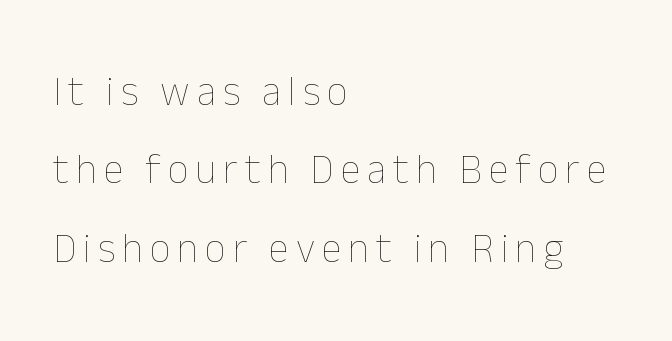
The compositor pushed each line to the left boundary. The face used here is proportionally spaced, like ordinary book or web type. Interline gaps are noticeably wide in this sample. Unlike italic type, these characters show no tilt at all.
